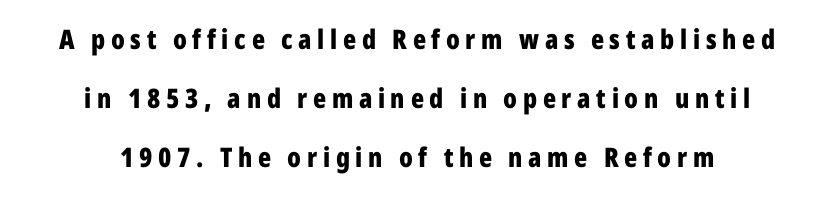
A clean baseline with only descenders dipping below it. Emphasis by weight is at full strength: bold. Reading down the block, each line starts at a different indent, mirrored at its end. These lines have a slow, spaced-out rhythm from letter to letter. Designer's note — italics off, roman on.
